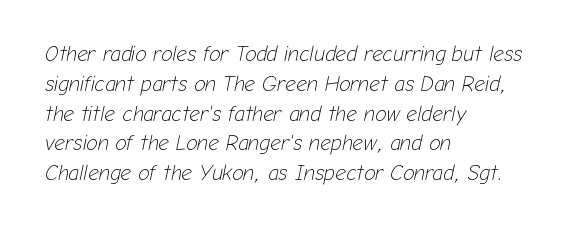
Q: Is the text bold? A: No.
Q: Is the text italic (slanted)? A: Yes, it leans right by about 12 degrees.
Q: Is the text underlined? A: No.
Q: How is the paragraph aligned? A: Left-aligned.
Q: Is the spacing between letters normal or unusually wide? A: Normal.
Q: Is the spacing between lines tight, normal or loose? A: Normal.
